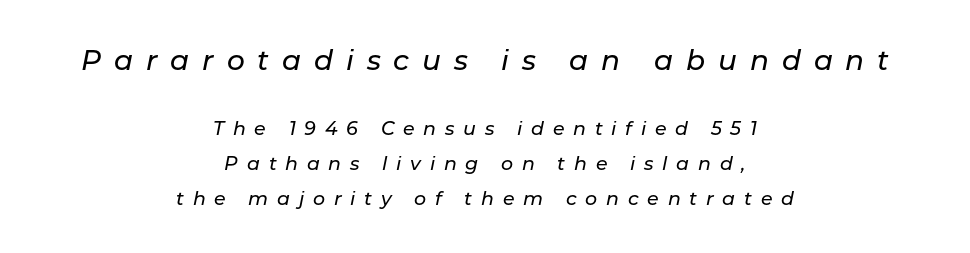
The image shows 28 px text type, italic (leaning right); set centered, line spacing 1.85x, unusually wide letter spacing (+0.46 em), not underlined; the first (top) block is 1.47x larger; low stroke contrast and a medium x-height.
